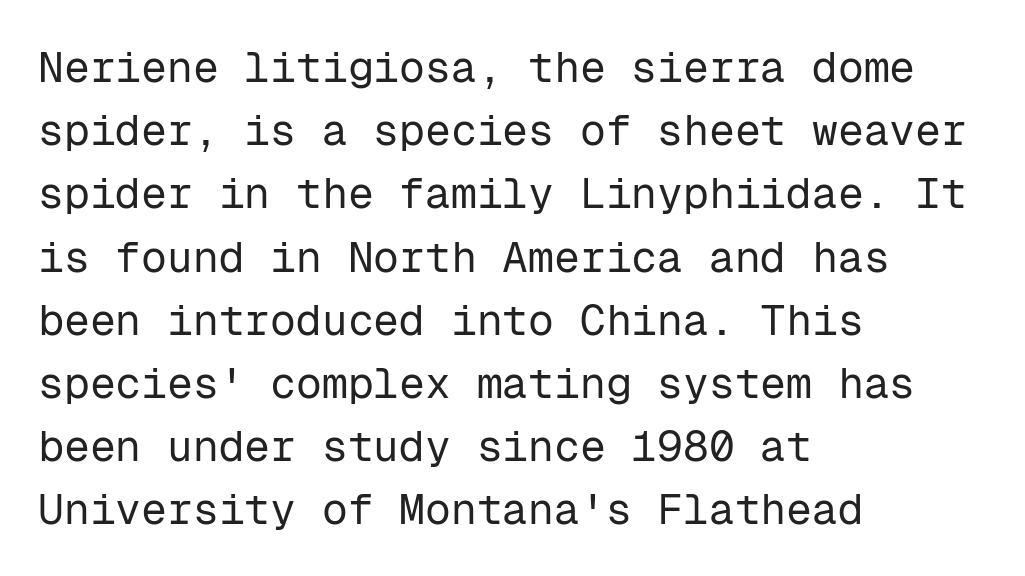
{"serif": "no", "italic": "no", "bold": "no", "weight": "regular", "width": "normal", "stroke_contrast": "low", "x_height": "medium", "monospaced": "yes", "underline": "no", "align": "left", "line_spacing": "normal", "line_spacing_ratio": 1.47, "letter_spacing": "normal", "letter_spacing_em": 0.0, "glyph_px": 43}
